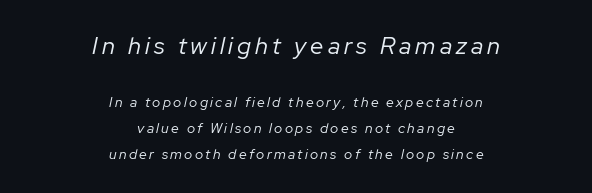
Is the lower block the larger one? No — the upper block carries the bigger type. Check the space under the baseline: it is left empty. When letters slant like this, we call the style italic. The text block is weighted toward neither margin, spreading evenly from the middle.
